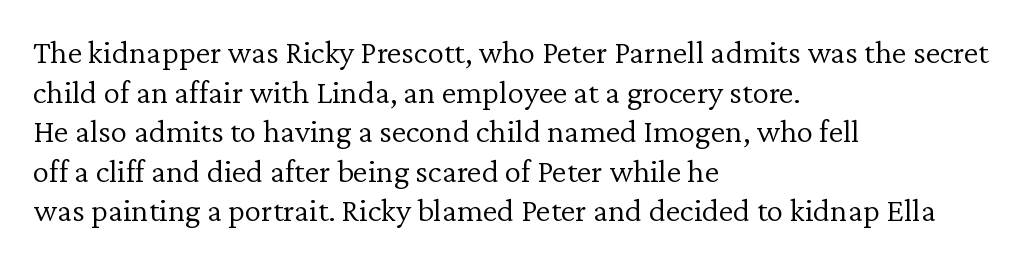
The image shows 33 px light serif type, upright; set left-aligned, line spacing 1.2x, normal letter spacing, not underlined; low stroke contrast and a medium x-height.
